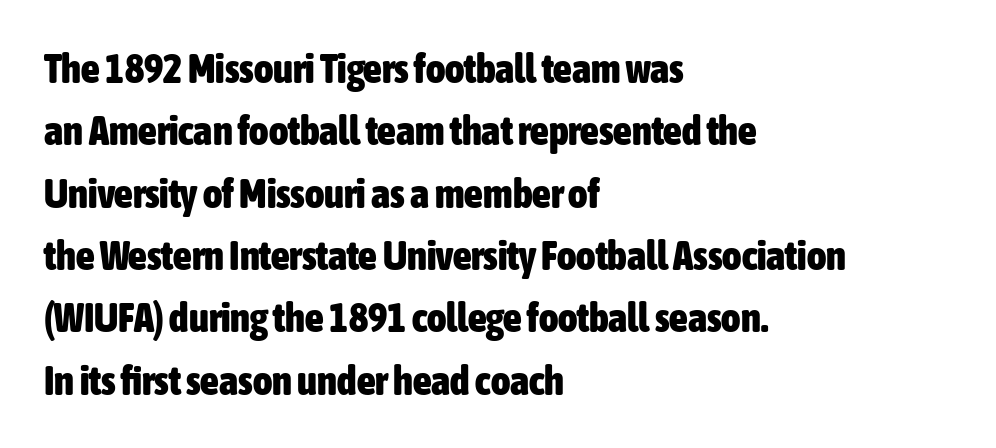
The image shows 41 px heavy, condensed sans-serif type, upright; set left-aligned, normal line spacing (1.52x), normal letter spacing, not underlined; low stroke contrast and a medium x-height.
